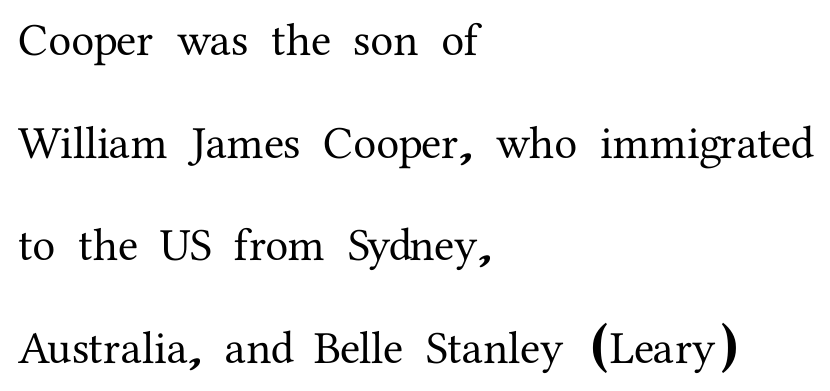
{"serif": "yes", "italic": "no", "width": "normal", "stroke_contrast": "medium", "x_height": "medium", "monospaced": "no", "underline": "no", "align": "left", "line_spacing": "loose", "line_spacing_ratio": 2.23, "letter_spacing": "normal", "letter_spacing_em": 0.0, "glyph_px": 46}
